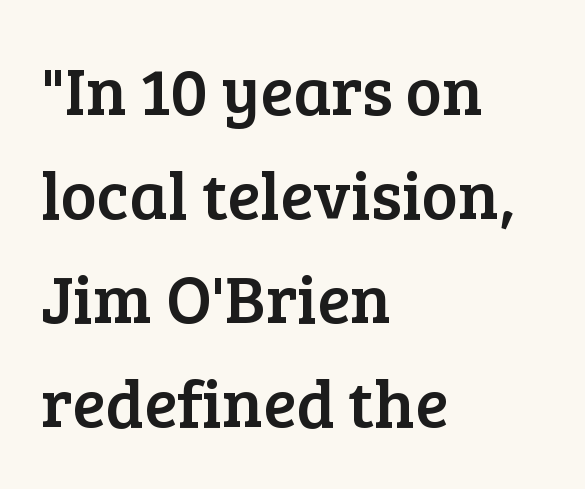
{"serif": "yes", "italic": "no", "width": "normal", "stroke_contrast": "low", "x_height": "medium", "monospaced": "no", "underline": "no", "align": "left", "line_spacing": "normal", "line_spacing_ratio": 1.53, "letter_spacing": "normal", "letter_spacing_em": 0.0, "glyph_px": 68}
